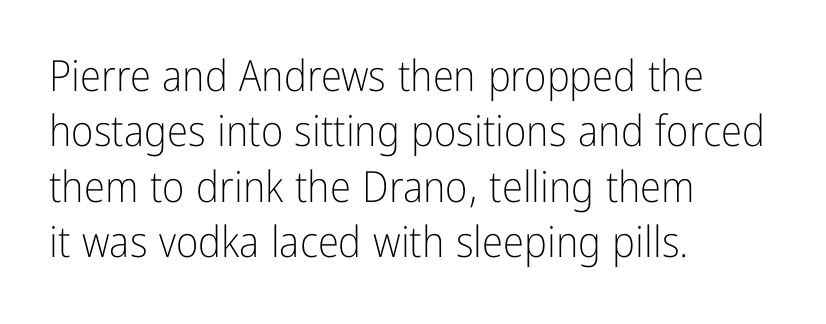
Q: Is the text bold? A: No.
Q: Is the text italic (slanted)? A: No, it is upright.
Q: Is the typeface a serif or a sans-serif typeface? A: Sans-serif.
Q: Is the text underlined? A: No.
Q: How is the paragraph aligned? A: Left-aligned.
Q: Is the spacing between letters normal or unusually wide? A: Normal.
Q: Is the spacing between lines tight, normal or loose? A: Normal.
Q: Width (condensed, normal, or wide)? A: Condensed.
Q: Stroke contrast? A: Low.
Q: x-height? A: Medium.
Q: Monospaced? A: No.
